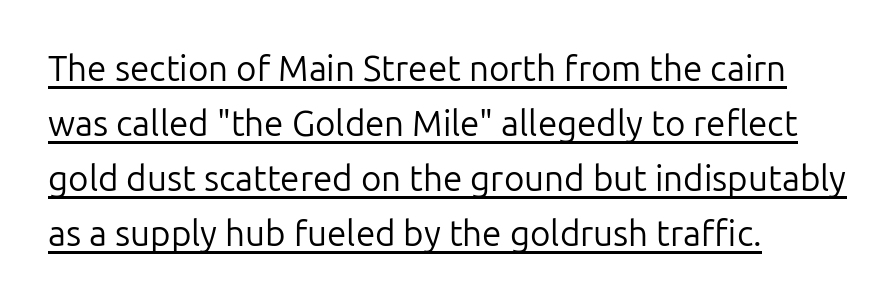
The image shows 35 px regular-weight sans-serif type, upright; set left-aligned, normal line spacing (1.57x), normal letter spacing, underlined; low stroke contrast and a medium x-height.
